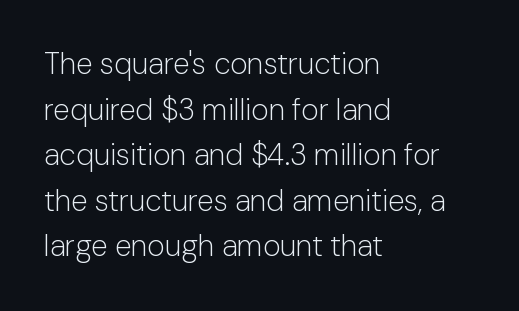
The image shows 30 px light sans-serif type, upright; set left-aligned, normal line spacing (1.52x), normal letter spacing, not underlined; low stroke contrast and a medium x-height.
